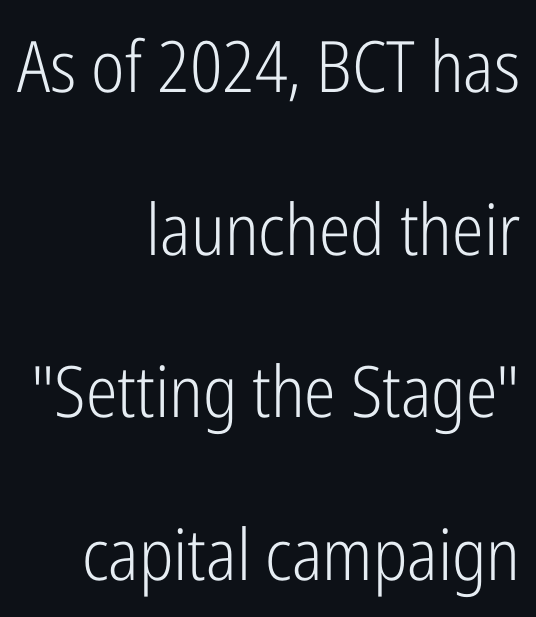
{"serif": "no", "italic": "no", "bold": "no", "weight": "light", "width": "condensed", "stroke_contrast": "low", "x_height": "medium", "monospaced": "no", "underline": "no", "align": "right", "line_spacing": "loose", "line_spacing_ratio": 2.29, "letter_spacing": "normal", "letter_spacing_em": 0.0, "glyph_px": 71}
